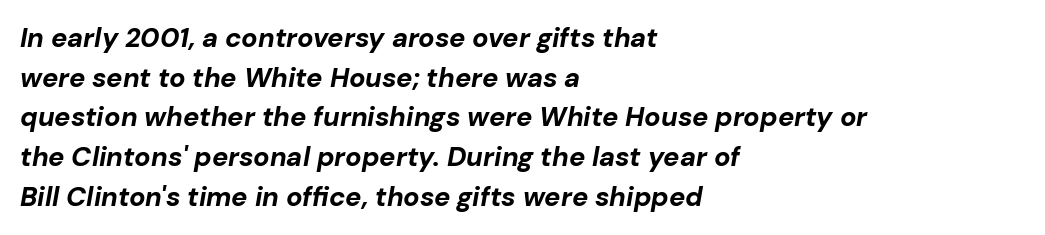
Line starts are locked; line ends wander. It's the slanting kind of type. The string is rendered with underlining switched off. How heavy is the stroke? Heavy — this is a bold. The lines sit at an ordinary, default distance from one another.
